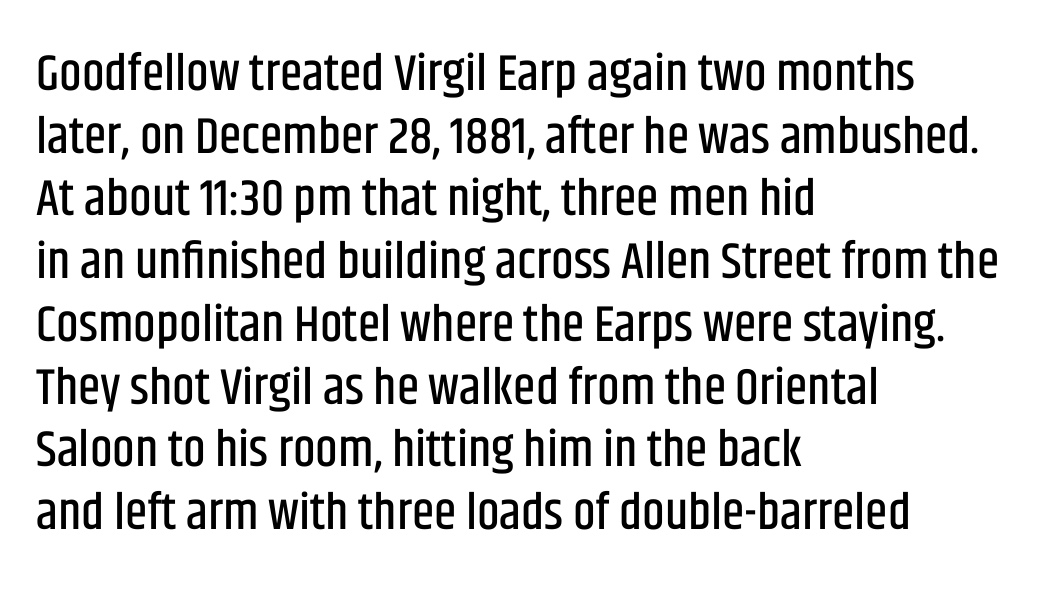
{"serif": "no", "italic": "no", "width": "condensed", "stroke_contrast": "low", "x_height": "large", "monospaced": "no", "underline": "no", "align": "left", "line_spacing_ratio": 1.23, "letter_spacing": "normal", "letter_spacing_em": 0.0, "glyph_px": 51}
